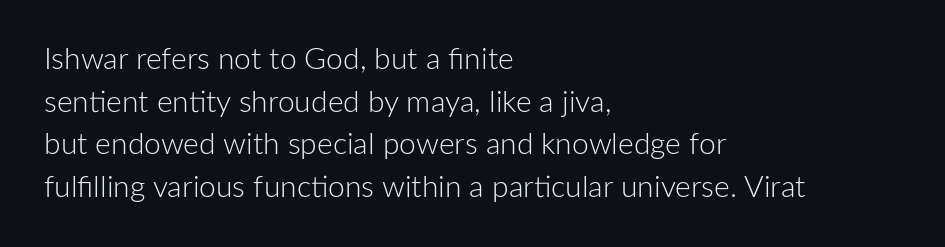
{"serif": "no", "italic": "no", "bold": "no", "weight": "light", "width": "normal", "stroke_contrast": "low", "x_height": "medium", "monospaced": "no", "underline": "no", "align": "left", "line_spacing": "normal", "line_spacing_ratio": 1.42, "letter_spacing": "normal", "letter_spacing_em": 0.0, "glyph_px": 30}
